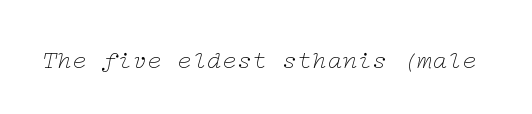
A quiet, ordinary-to-light weight characterises the typeface. A typesetter would call this zero additional tracking. The typography opts for an oblique posture over an upright one. Beneath every word, the page is bare.
